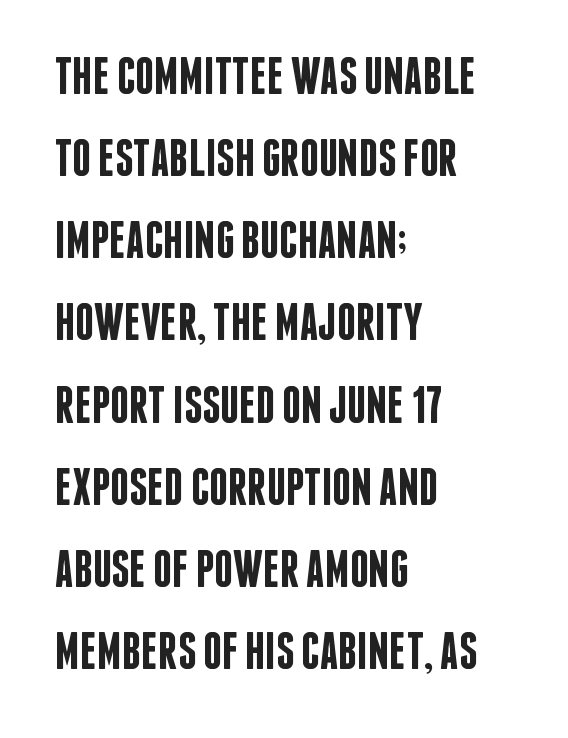
This block has exactly the height ordinary leading produces. Any mark beneath the type? The region is blank. Italic? Not at all — the glyphs are vertical. Students, this is semibold: more ink than regular, less than bold.
